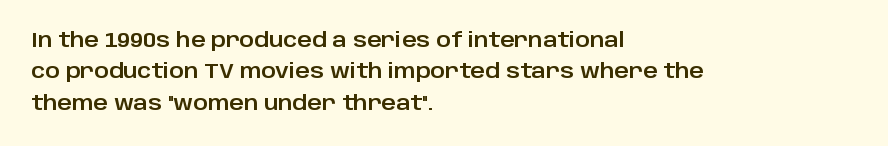
Q: Is the text italic (slanted)? A: No, it is upright.
Q: Is the text underlined? A: No.
Q: How is the paragraph aligned? A: Left-aligned.
Q: Is the spacing between letters normal or unusually wide? A: Normal.
Q: Is the spacing between lines tight, normal or loose? A: Normal.
